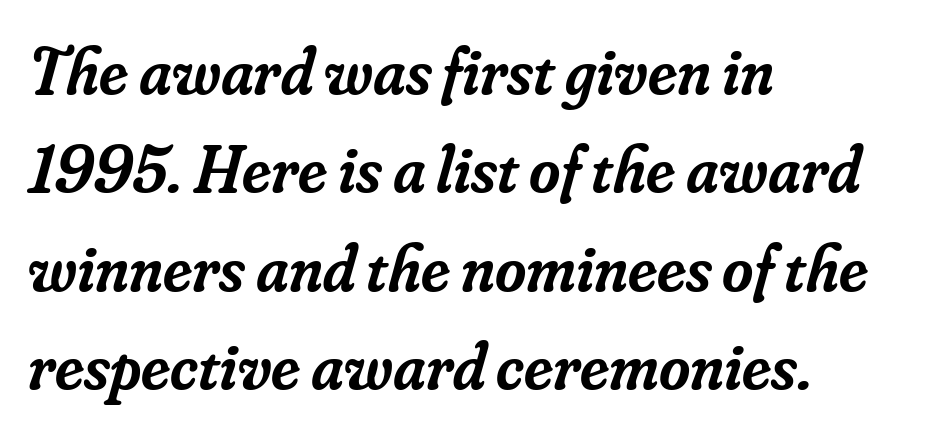
{"serif": "yes", "italic": "yes", "lean": "right", "slant_degrees": 16, "bold": "semi", "weight": "semibold", "width": "normal", "stroke_contrast": "low", "x_height": "small", "monospaced": "no", "underline": "no", "align": "left", "line_spacing": "normal", "line_spacing_ratio": 1.47, "letter_spacing": "normal", "letter_spacing_em": 0.0, "glyph_px": 67}
